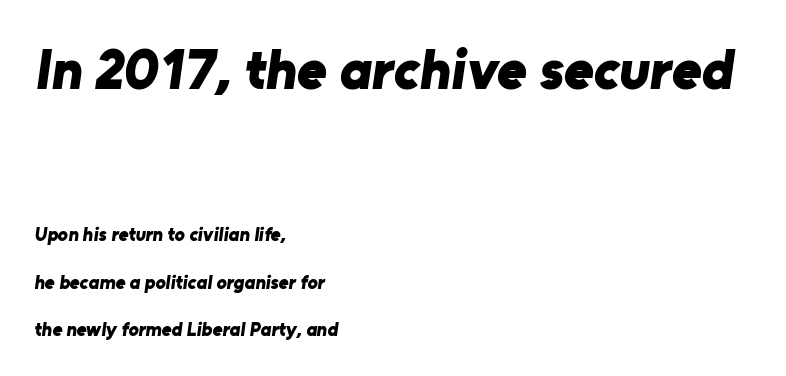
{"serif": "no", "bold": "yes", "weight": "bold", "width": "normal", "stroke_contrast": "low", "x_height": "medium", "monospaced": "no", "underline": "no", "align": "left", "line_spacing": "loose", "line_spacing_ratio": 2.5, "letter_spacing": "normal", "letter_spacing_em": 0.0, "larger_block": "first", "size_ratio": 3.0, "glyph_px": 57}
